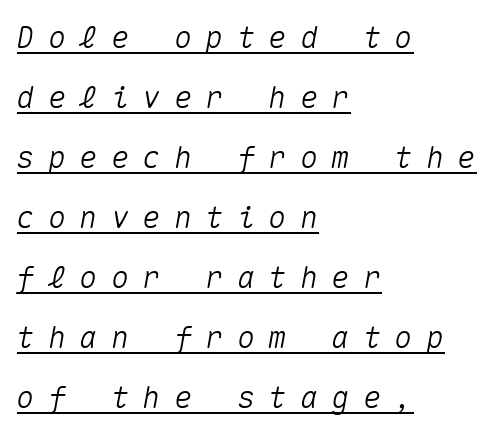
{"italic": "yes", "lean": "right", "slant_degrees": 10, "width": "normal", "stroke_contrast": "medium", "x_height": "medium", "monospaced": "yes", "underline": "yes", "align": "left", "line_spacing": "loose", "line_spacing_ratio": 2.0, "letter_spacing": "wide", "letter_spacing_em": 0.45, "glyph_px": 30}
